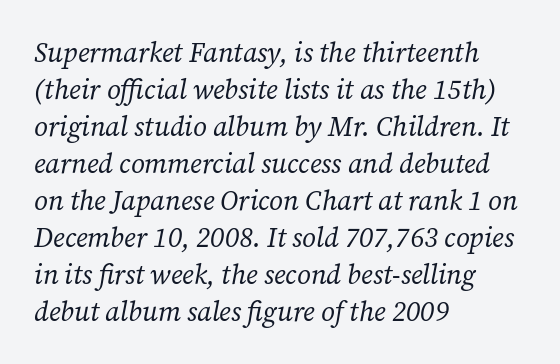
Q: Is the text bold? A: No.
Q: Is the text italic (slanted)? A: Yes, it leans right by about 12 degrees.
Q: Is the text underlined? A: No.
Q: How is the paragraph aligned? A: Left-aligned.
Q: Is the spacing between letters normal or unusually wide? A: Normal.
Q: Is the spacing between lines tight, normal or loose? A: Normal.
